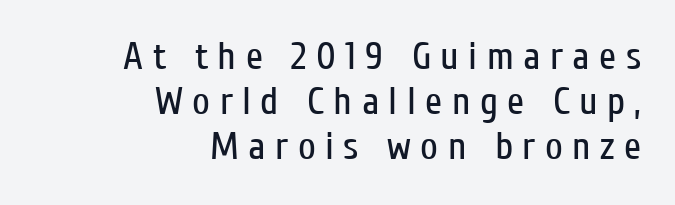
Q: Is the text bold? A: No.
Q: Is the text italic (slanted)? A: No, it is upright.
Q: Is the typeface a serif or a sans-serif typeface? A: Sans-serif.
Q: Is the text underlined? A: No.
Q: How is the paragraph aligned? A: Right-aligned.
Q: Is the spacing between letters normal or unusually wide? A: Unusually wide.
Q: Width (condensed, normal, or wide)? A: Condensed.
Q: Stroke contrast? A: Low.
Q: x-height? A: Medium.
Q: Monospaced? A: No.
